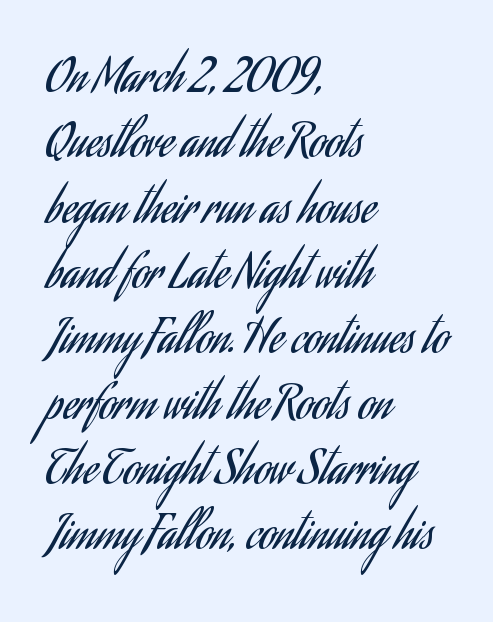
The image shows 46 px regular-weight, condensed sans-serif type; set left-aligned, normal line spacing (1.42x), normal letter spacing, not underlined; low stroke contrast and a small x-height.
